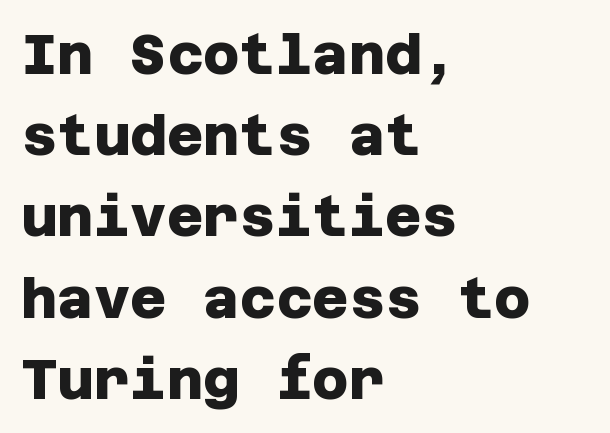
The image shows 56 px heavy sans-serif type; set left-aligned, normal line spacing (1.45x), normal letter spacing, not underlined; low stroke contrast and a large x-height.
